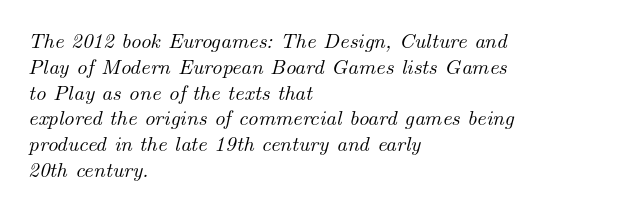
The image shows 21 px text type, italic (leaning right); set left-aligned, line spacing 1.23x, normal letter spacing, not underlined.
